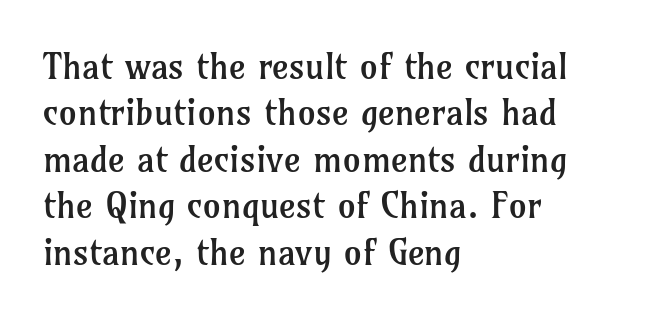
Q: Is the text bold? A: No.
Q: Is the text italic (slanted)? A: No, it is upright.
Q: Is the typeface a serif or a sans-serif typeface? A: Serif.
Q: Is the text underlined? A: No.
Q: How is the paragraph aligned? A: Left-aligned.
Q: Is the spacing between letters normal or unusually wide? A: Normal.
Q: Is the spacing between lines tight, normal or loose? A: Normal.
Q: Width (condensed, normal, or wide)? A: Normal.
Q: Stroke contrast? A: Low.
Q: x-height? A: Medium.
Q: Monospaced? A: No.
